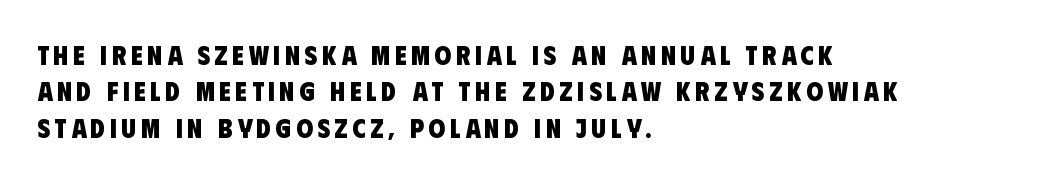
{"bold": "yes", "underline": "no", "align": "left", "line_spacing": "normal", "line_spacing_ratio": 1.35, "glyph_px": 27}
